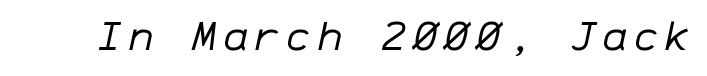
The specimen reads as italic at a glance. The space directly below the letters is spotless. This sample has the even, mechanical cadence of fixed-width lettering. The typeface has the unassuming heft of standard copy or less.
